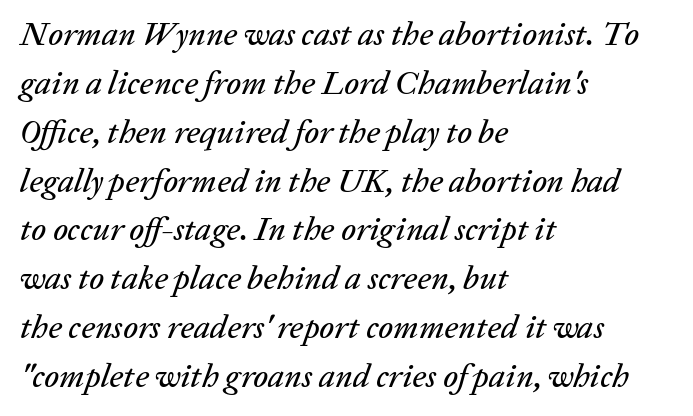
{"italic": "yes", "lean": "right", "slant_degrees": 20, "width": "normal", "stroke_contrast": "low", "x_height": "medium", "monospaced": "no", "underline": "no", "align": "left", "line_spacing": "normal", "line_spacing_ratio": 1.48, "letter_spacing": "normal", "letter_spacing_em": 0.0, "glyph_px": 33}
